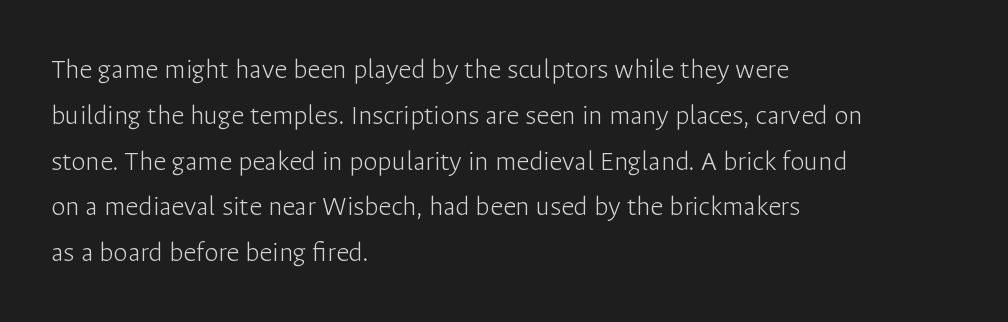
{"serif": "no", "italic": "no", "bold": "no", "weight": "light", "width": "normal", "stroke_contrast": "low", "x_height": "medium", "monospaced": "no", "underline": "no", "align": "left", "line_spacing": "normal", "line_spacing_ratio": 1.58, "letter_spacing": "normal", "letter_spacing_em": 0.0, "glyph_px": 29}
